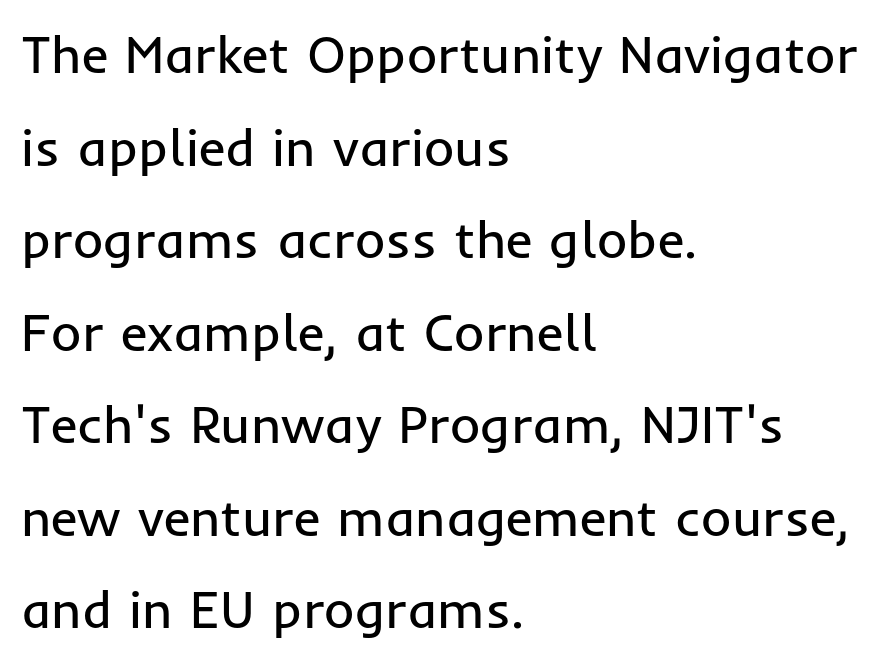
Q: Is the text bold? A: No.
Q: Is the text italic (slanted)? A: No, it is upright.
Q: Is the typeface a serif or a sans-serif typeface? A: Sans-serif.
Q: Is the text underlined? A: No.
Q: How is the paragraph aligned? A: Left-aligned.
Q: Is the spacing between letters normal or unusually wide? A: Normal.
Q: Width (condensed, normal, or wide)? A: Normal.
Q: Stroke contrast? A: Low.
Q: x-height? A: Medium.
Q: Monospaced? A: No.
